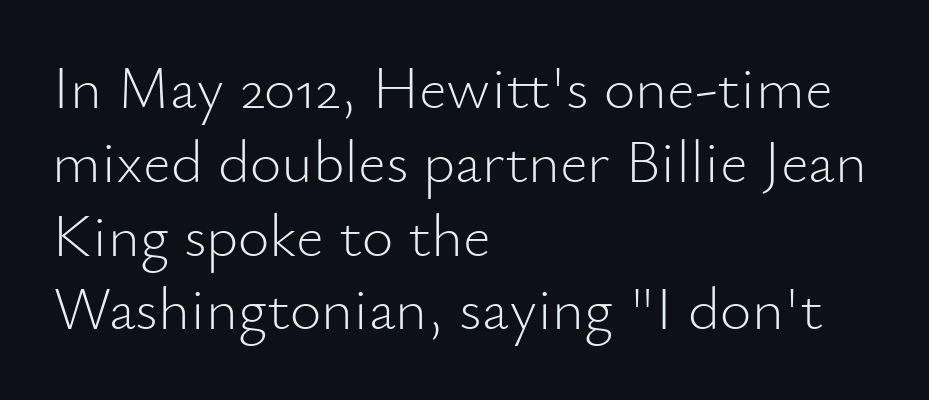
The font's upright variant was chosen for this text. The rendering uses natural spacing where letterforms have individual widths. Stems and bowls with no extra thickness — not bold. The type family on display is of the sans-serif kind. The gap between lines stays unmarked. Letter spacing: default.
